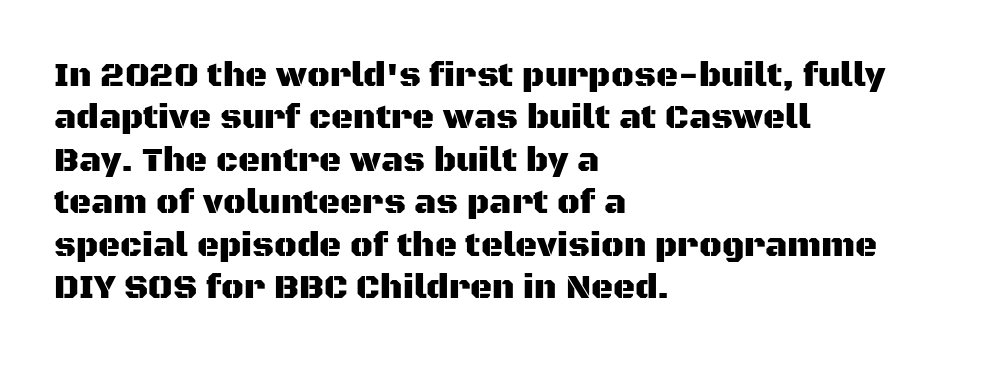
A student would call this left alignment; a typographer would say flush left, rag right. This sample uses an upright cut, with every glyph sitting square on the baseline. The designer went with a sans here, leaving each stem footless. Is this a fixed-width face? No — the glyphs have proportional, varying widths. Leading: standard.
